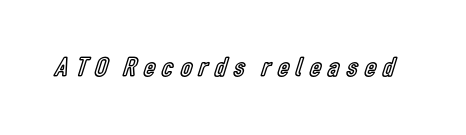
The image shows 28 px condensed type; set unusually wide letter spacing (+0.25 em), not underlined; a medium x-height.
